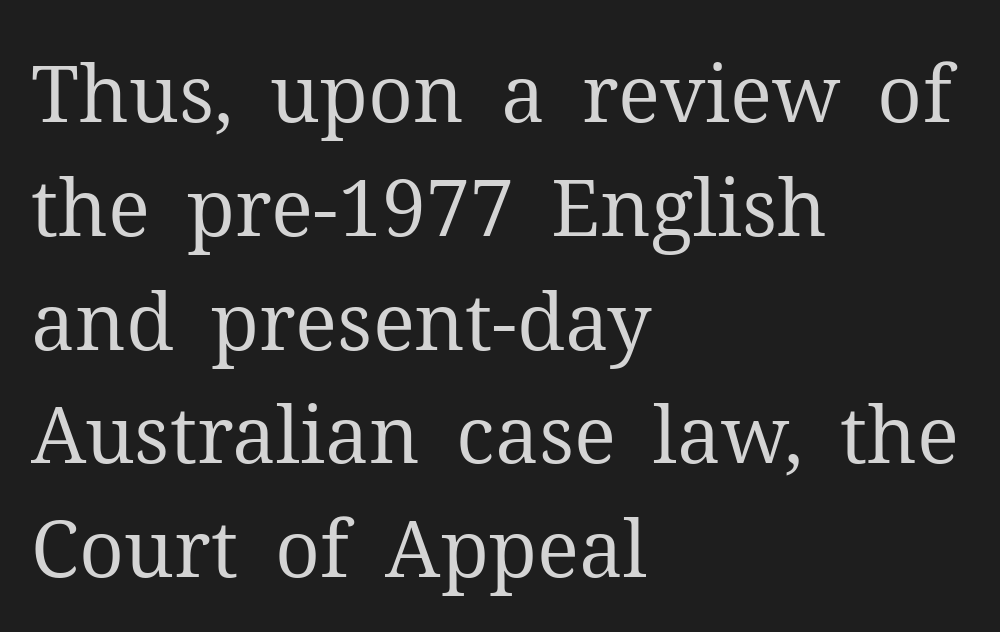
The image shows 79 px regular-weight serif type, upright; set left-aligned, normal line spacing (1.44x), normal letter spacing, not underlined; medium stroke contrast and a medium x-height.
